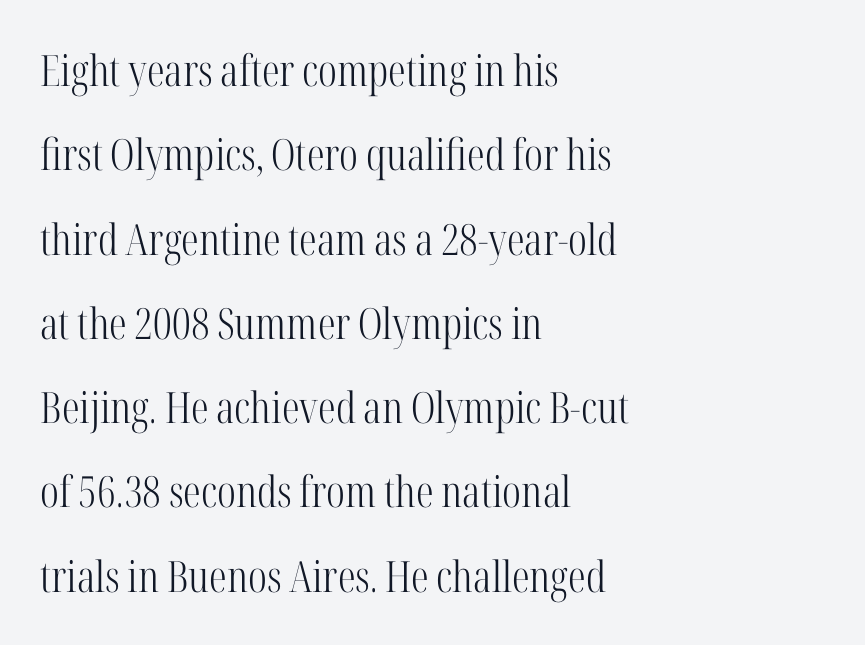
{"serif": "yes", "italic": "no", "bold": "no", "weight": "light", "width": "condensed", "stroke_contrast": "high", "x_height": "medium", "monospaced": "no", "underline": "no", "align": "left", "line_spacing": "loose", "line_spacing_ratio": 1.96, "letter_spacing": "normal", "letter_spacing_em": 0.0, "glyph_px": 43}
